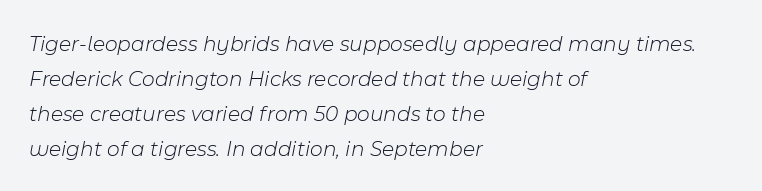
The typeface has the unassuming heft of standard copy or less. Does extra space separate the letters? No, they use regular spacing. Line starts are locked; line ends wander. This is oblique type, the kind used for emphasis or titles. Interline gaps are of average width in this sample.
